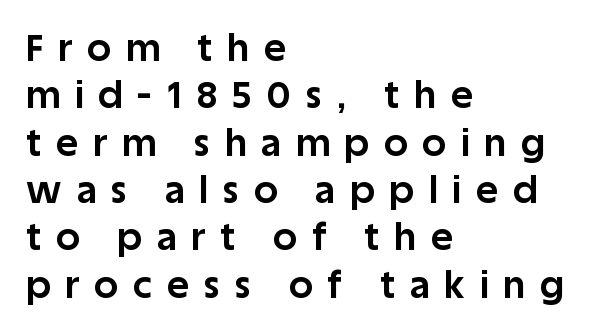
Letter spacing: wide. Character widths vary here, with narrow letters taking less room than wide ones. The type family on display is of the sans-serif kind. The area under the type is left untouched. One-word summary of the alignment: left. These lines carry a lot of weight — the face is fully bold.
